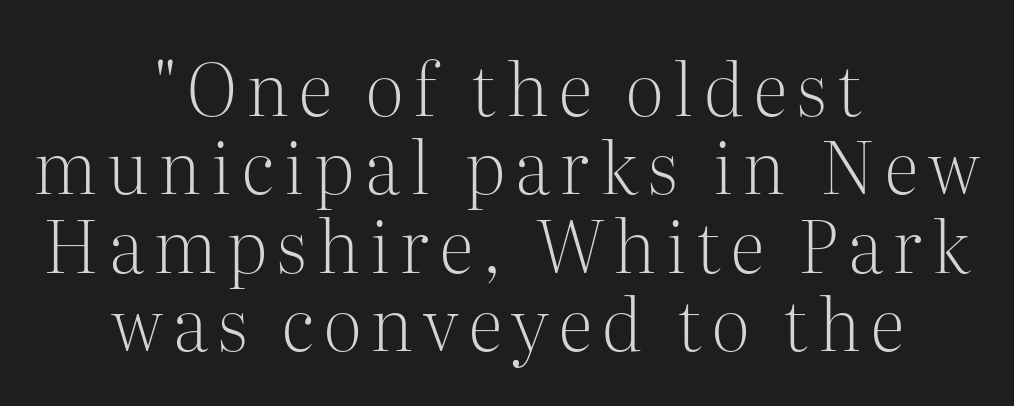
{"serif": "yes", "italic": "no", "bold": "no", "weight": "light", "width": "normal", "stroke_contrast": "medium", "x_height": "medium", "monospaced": "no", "underline": "no", "align": "center", "line_spacing": "tight", "line_spacing_ratio": 1.09, "glyph_px": 72}
